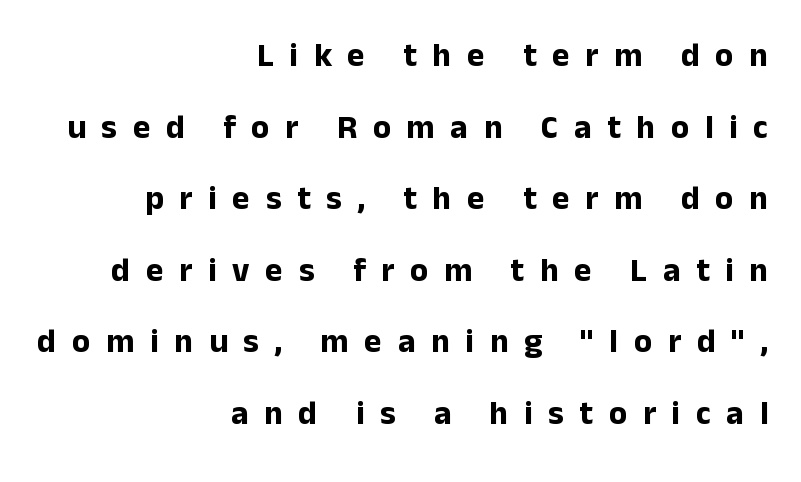
The image shows 33 px bold sans-serif type, upright; set right-aligned, loose line spacing (2.17x), unusually wide letter spacing (+0.48 em), not underlined; low stroke contrast and a medium x-height.
